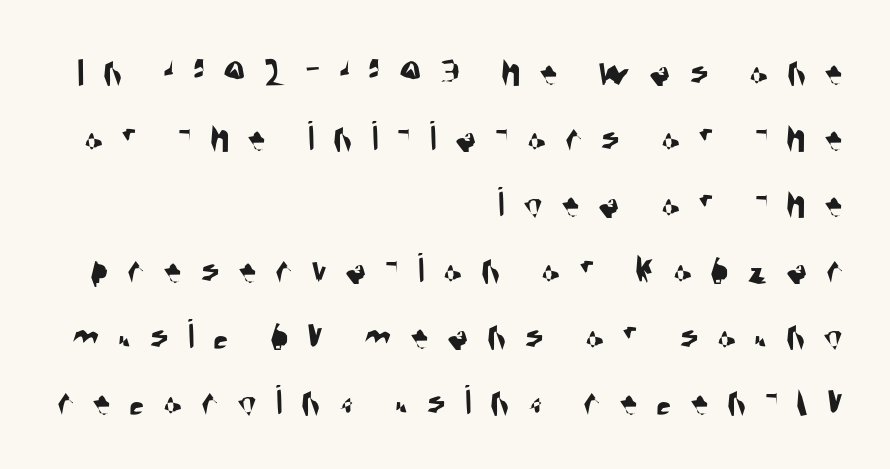
The strip under each line holds only bare page. Normally led — the rows are evenly, conventionally spaced. Loose tracking; the words dissolve into strings of separated letters. The rendering uses natural spacing where letterforms have individual widths. Check where the strokes stop: nothing finishes them off — pure sans.
